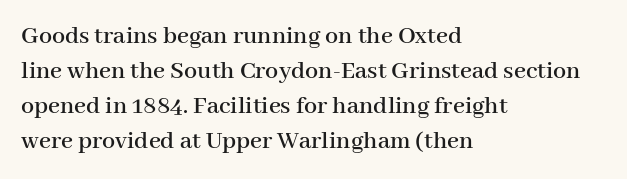
Q: Is the text italic (slanted)? A: No, it is upright.
Q: Is the text underlined? A: No.
Q: How is the paragraph aligned? A: Left-aligned.
Q: Is the spacing between letters normal or unusually wide? A: Normal.
Q: Is the spacing between lines tight, normal or loose? A: Normal.
